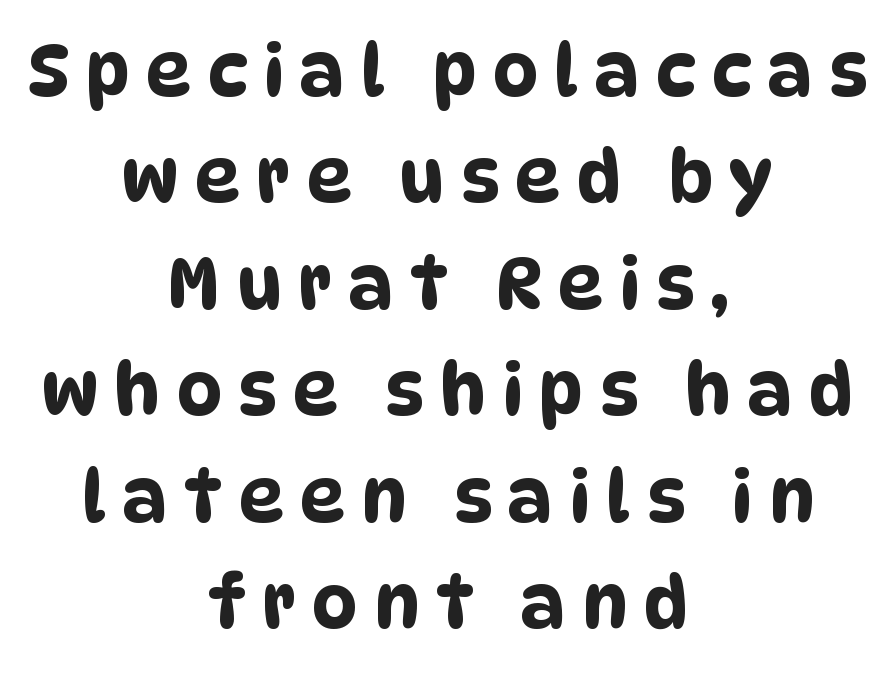
The lines sit at an ordinary, default distance from one another. Notice how the passage keeps no hard edge, just a central spine. To sum up the face: it is a sans, with no serifs. The rendering inserts visible extra space after every character. A typesetter would call this proportional, since set widths differ per character. Honestly, there is no underline to notice here at all.
